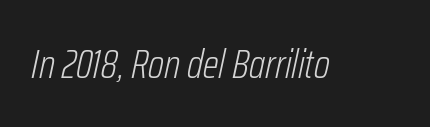
Q: Is the text bold? A: No.
Q: Is the text italic (slanted)? A: Yes, it leans right by about 12 degrees.
Q: Is the text underlined? A: No.
Q: Is the spacing between letters normal or unusually wide? A: Normal.
Q: Width (condensed, normal, or wide)? A: Condensed.
Q: Stroke contrast? A: Low.
Q: x-height? A: Medium.
Q: Monospaced? A: No.
